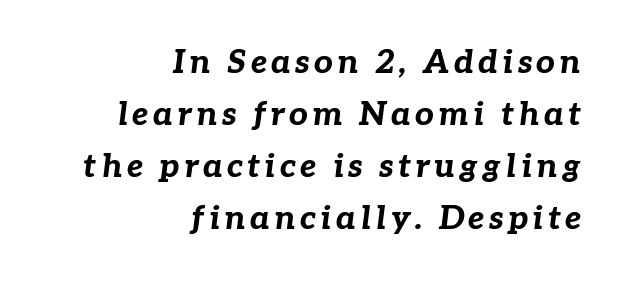
Typographic density is high because the face is bold. Compared with typical paragraphs, the rows here are spaced about the same. The font's italic variant was chosen for this text. Lines of text with bare space underneath. Short and long lines alike share a common ending point at right.
